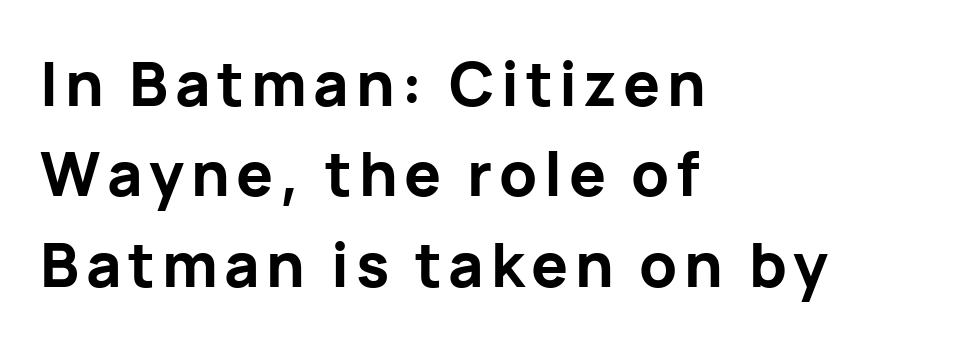
The space beneath each line is pristine and unruled. No feet cap the strokes, marking this as sans-serif type. What weight is shown? A full bold with thick strokes. Italic? Not at all — the glyphs are vertical.
